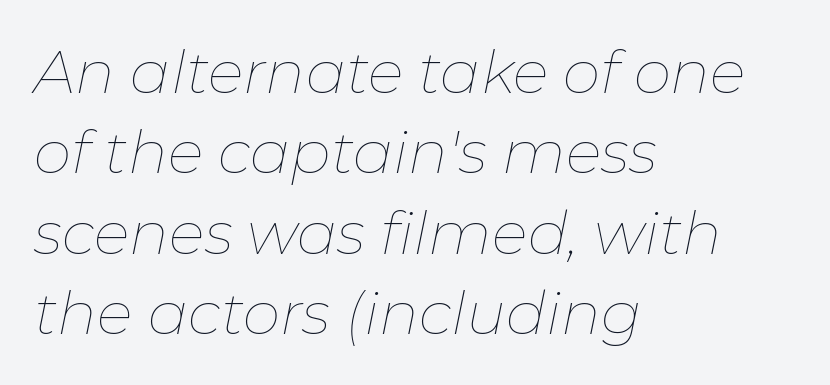
The image shows 60 px thin type, italic (leaning right); set left-aligned, normal line spacing (1.34x), normal letter spacing, not underlined; low stroke contrast and a medium x-height.
